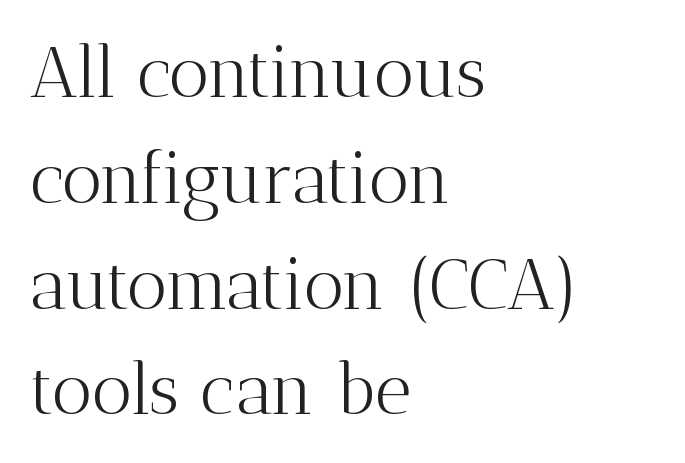
The image shows 71 px light serif type, upright; set left-aligned, normal line spacing (1.49x), normal letter spacing, not underlined; medium stroke contrast and a medium x-height.
